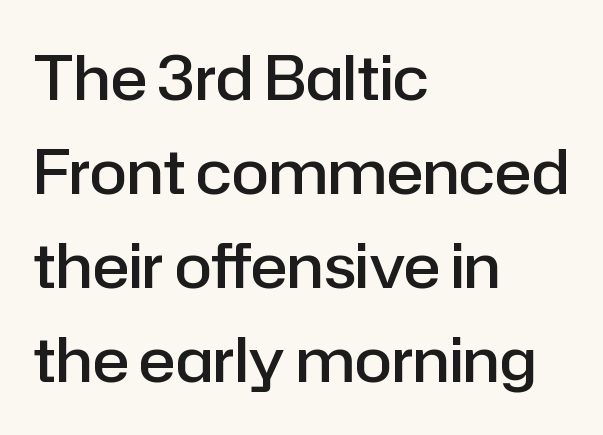
{"serif": "no", "italic": "no", "bold": "semi", "weight": "semibold", "width": "normal", "stroke_contrast": "low", "x_height": "medium", "monospaced": "no", "underline": "no", "align": "left", "line_spacing": "normal", "line_spacing_ratio": 1.54, "letter_spacing": "normal", "letter_spacing_em": 0.0, "glyph_px": 61}
